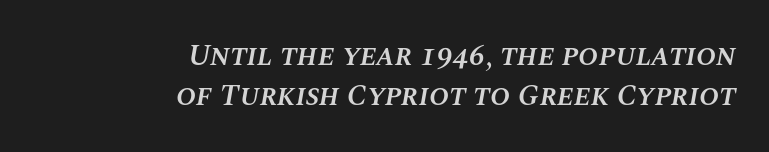
Q: Is the text bold? A: Semi-bold.
Q: Is the text italic (slanted)? A: Yes, it leans right by about 10 degrees.
Q: Is the text underlined? A: No.
Q: How is the paragraph aligned? A: Right-aligned.
Q: Is the spacing between letters normal or unusually wide? A: Normal.
Q: Is the spacing between lines tight, normal or loose? A: Normal.
Q: Width (condensed, normal, or wide)? A: Normal.
Q: Stroke contrast? A: Medium.
Q: x-height? A: Large.
Q: Monospaced? A: No.
